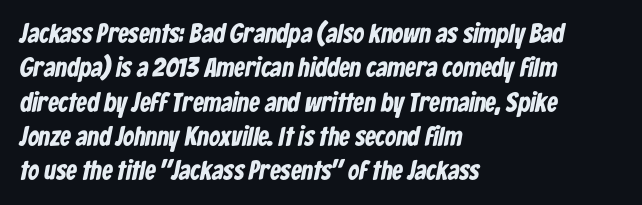
Line beginnings align vertically; line endings do not. Look at the tracking — it's just the regular setting, nothing added. Does the weight exceed regular? Yes, all the way to bold. Bare-footed words on every line. Horizontal bands of white between lines are of average thickness.
